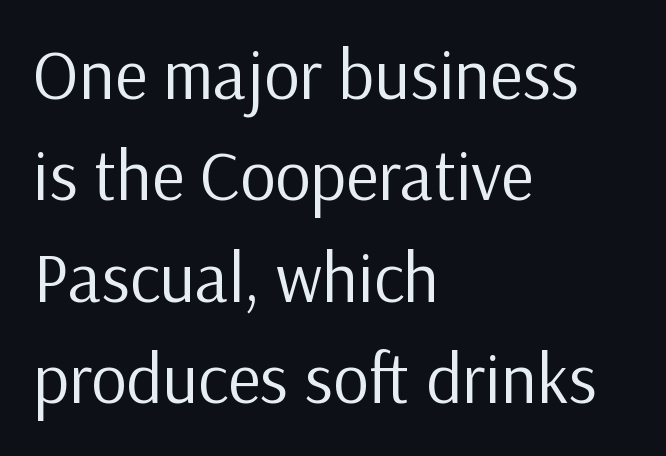
The image shows 70 px regular-weight sans-serif type, upright; set left-aligned, normal line spacing (1.45x), normal letter spacing, not underlined; low stroke contrast and a medium x-height.
